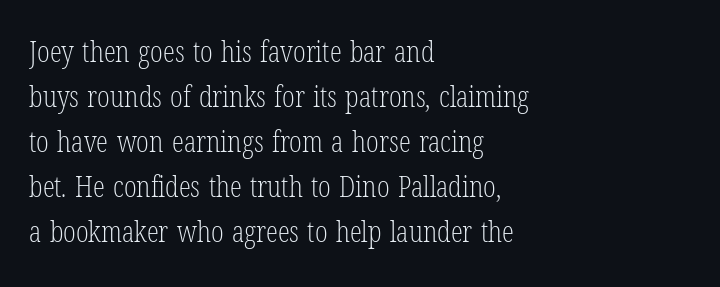
Plain, unruled lines of type. A student would call this left alignment; a typographer would say flush left, rag right. Short note: letters normally spaced. The rendering shows small feet on the letterforms — a serif design.
